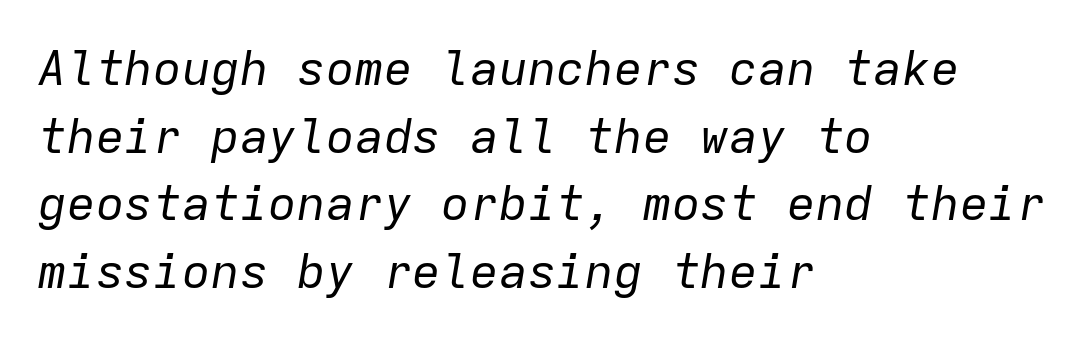
The image shows 48 px regular-weight type, italic (leaning right), monospaced; set left-aligned, normal line spacing (1.41x), normal letter spacing, not underlined; low stroke contrast and a medium x-height.
